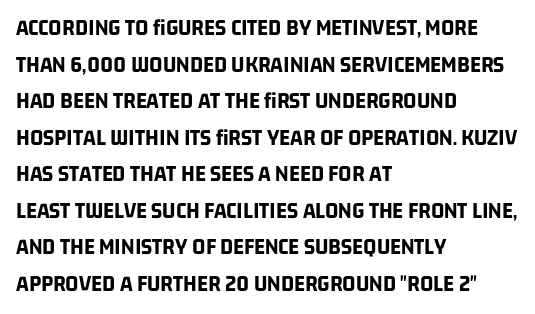
Q: Is the text bold? A: Yes.
Q: Is the text underlined? A: No.
Q: How is the paragraph aligned? A: Left-aligned.
Q: Is the spacing between letters normal or unusually wide? A: Normal.
Q: Is the spacing between lines tight, normal or loose? A: Normal.
